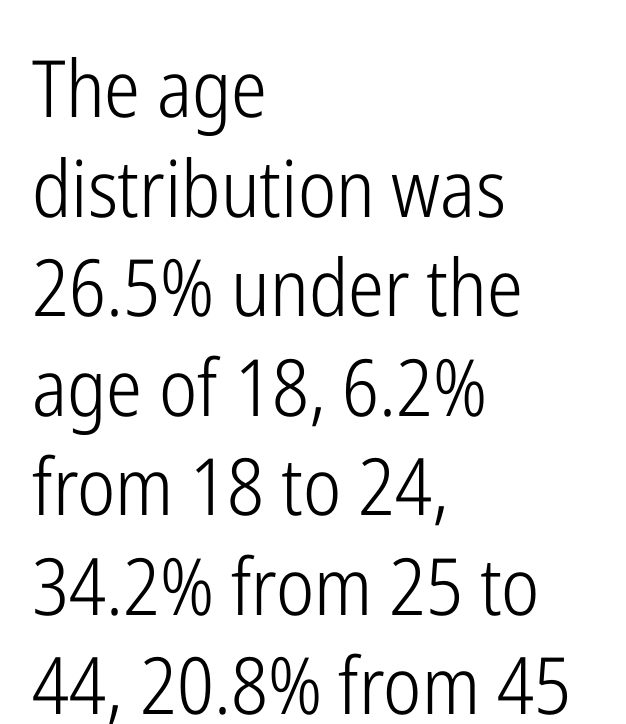
Posture: vertical. This sample uses plain, unmodified letter spacing. A typesetter would call this proportional, since set widths differ per character. Line beginnings align vertically; line endings do not.
